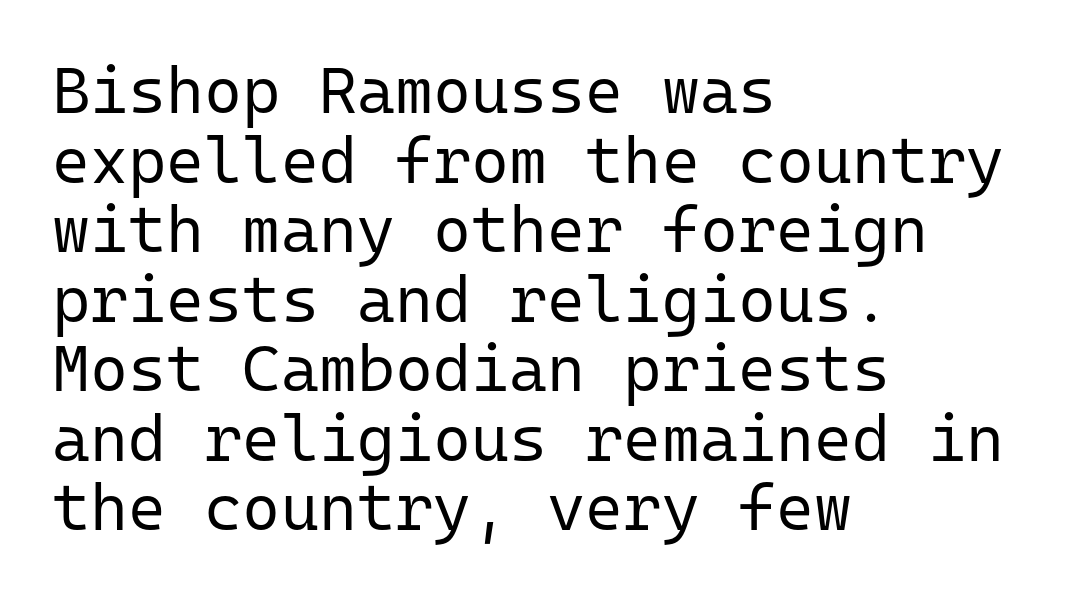
{"serif": "no", "italic": "no", "bold": "no", "weight": "regular", "width": "normal", "stroke_contrast": "low", "x_height": "medium", "monospaced": "yes", "underline": "no", "align": "left", "line_spacing": "tight", "line_spacing_ratio": 1.07, "letter_spacing": "normal", "letter_spacing_em": 0.0, "glyph_px": 65}
